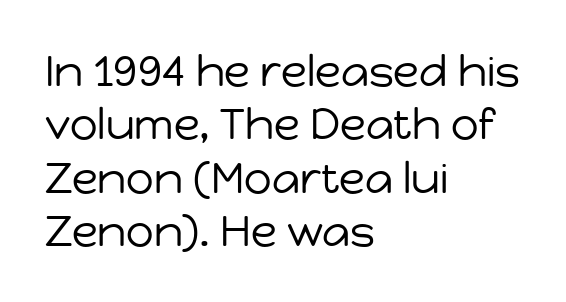
Q: Is the text bold? A: No.
Q: Is the text italic (slanted)? A: No, it is upright.
Q: Is the typeface a serif or a sans-serif typeface? A: Sans-serif.
Q: Is the text underlined? A: No.
Q: How is the paragraph aligned? A: Left-aligned.
Q: Is the spacing between letters normal or unusually wide? A: Normal.
Q: Width (condensed, normal, or wide)? A: Normal.
Q: Stroke contrast? A: Low.
Q: x-height? A: Medium.
Q: Monospaced? A: No.
